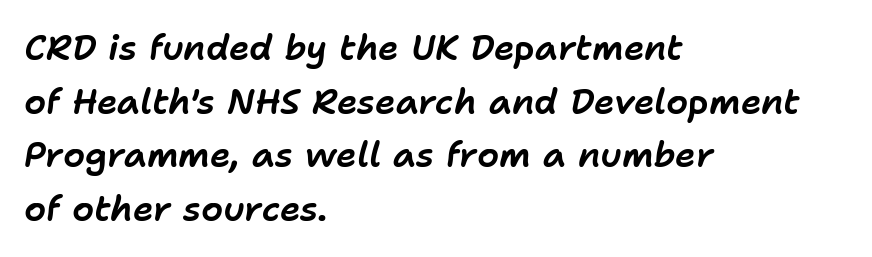
{"italic": "yes", "lean": "right", "slant_degrees": 11, "width": "normal", "stroke_contrast": "low", "x_height": "medium", "monospaced": "no", "underline": "no", "align": "left", "line_spacing": "normal", "line_spacing_ratio": 1.53, "letter_spacing": "normal", "letter_spacing_em": 0.0, "glyph_px": 35}
